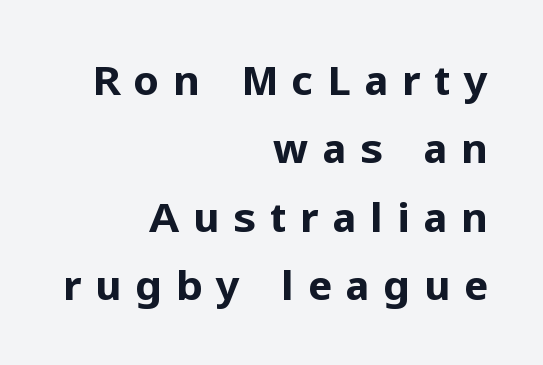
The image shows 41 px bold sans-serif type, upright; set right-aligned, normal line spacing (1.67x), unusually wide letter spacing (+0.33 em), not underlined; low stroke contrast and a medium x-height.
